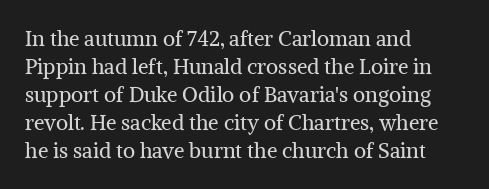
{"italic": "no", "bold": "no", "underline": "no", "align": "left", "line_spacing": "normal", "line_spacing_ratio": 1.33, "letter_spacing": "normal", "letter_spacing_em": 0.0, "glyph_px": 21}
